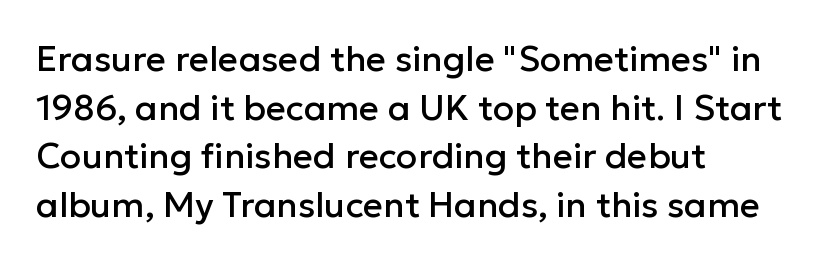
The image shows 35 px sans-serif type, upright; set left-aligned, normal line spacing (1.39x), normal letter spacing, not underlined; low stroke contrast and a medium x-height.
